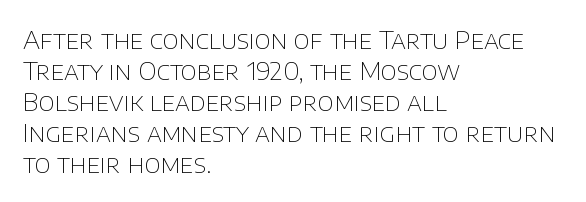
{"italic": "no", "bold": "no", "underline": "no", "align": "left", "line_spacing_ratio": 1.24, "letter_spacing": "normal", "letter_spacing_em": 0.0, "glyph_px": 25}
